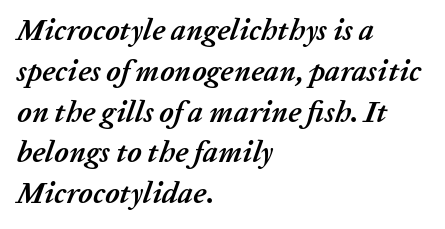
The image shows 30 px semibold type, italic (leaning right); set left-aligned, normal line spacing (1.36x), normal letter spacing, not underlined; low stroke contrast and a medium x-height.
